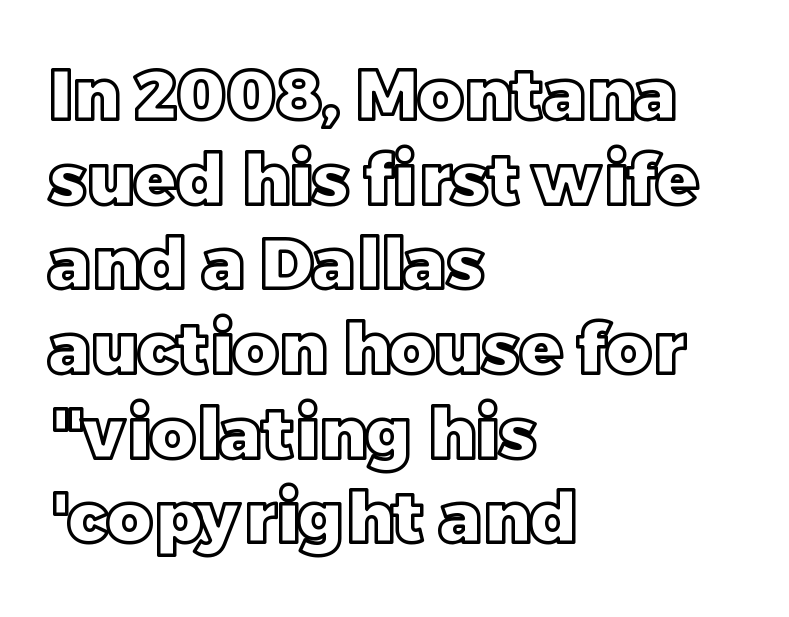
{"italic": "no", "width": "normal", "x_height": "large", "monospaced": "no", "underline": "no", "align": "left", "line_spacing_ratio": 1.21, "letter_spacing": "normal", "letter_spacing_em": 0.0, "glyph_px": 70}
